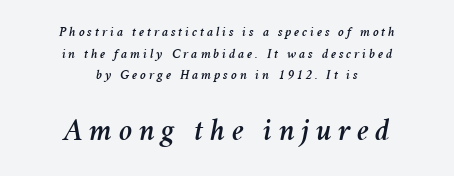
Q: Is the text italic (slanted)? A: Yes, it leans right by about 11 degrees.
Q: Is the text underlined? A: No.
Q: How is the paragraph aligned? A: Centered.
Q: Is the spacing between letters normal or unusually wide? A: Unusually wide.
Q: Is the spacing between lines tight, normal or loose? A: Normal.
Q: Which block of text is set in a larger size, the first (top) or the second (bottom)? A: The second (bottom) one.
Q: Width (condensed, normal, or wide)? A: Normal.
Q: Stroke contrast? A: Medium.
Q: x-height? A: Medium.
Q: Monospaced? A: No.
